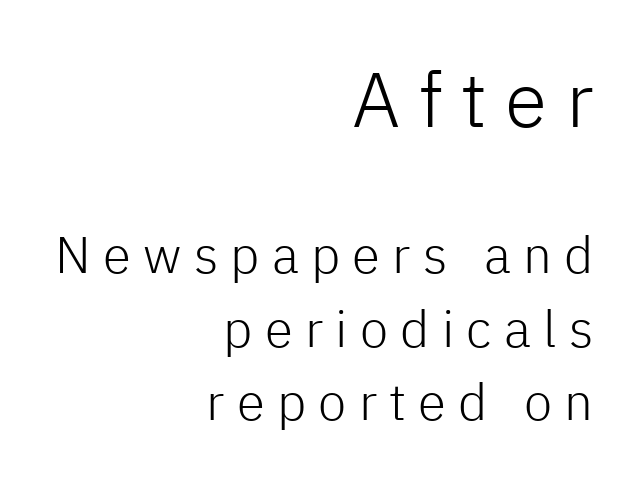
Q: Is the text bold? A: No.
Q: Is the text italic (slanted)? A: No, it is upright.
Q: Is the typeface a serif or a sans-serif typeface? A: Sans-serif.
Q: Is the text underlined? A: No.
Q: How is the paragraph aligned? A: Right-aligned.
Q: Is the spacing between letters normal or unusually wide? A: Unusually wide.
Q: Is the spacing between lines tight, normal or loose? A: Normal.
Q: Which block of text is set in a larger size, the first (top) or the second (bottom)? A: The first (top) one.
Q: Width (condensed, normal, or wide)? A: Normal.
Q: Stroke contrast? A: Low.
Q: x-height? A: Medium.
Q: Monospaced? A: No.
